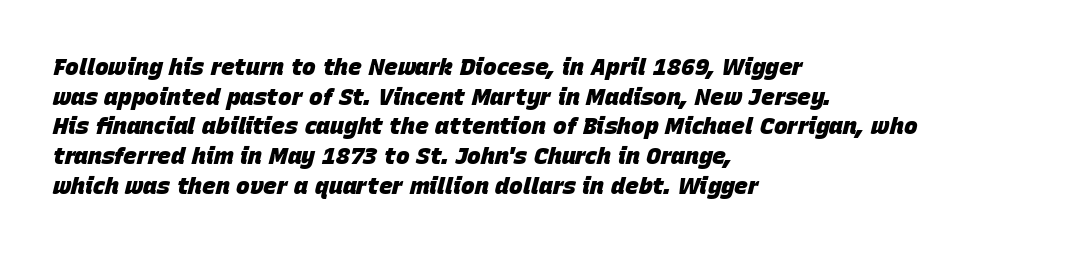
Q: Is the text bold? A: Yes.
Q: Is the text italic (slanted)? A: Yes, it leans right by about 15 degrees.
Q: Is the text underlined? A: No.
Q: How is the paragraph aligned? A: Left-aligned.
Q: Is the spacing between letters normal or unusually wide? A: Normal.
Q: Is the spacing between lines tight, normal or loose? A: Normal.
